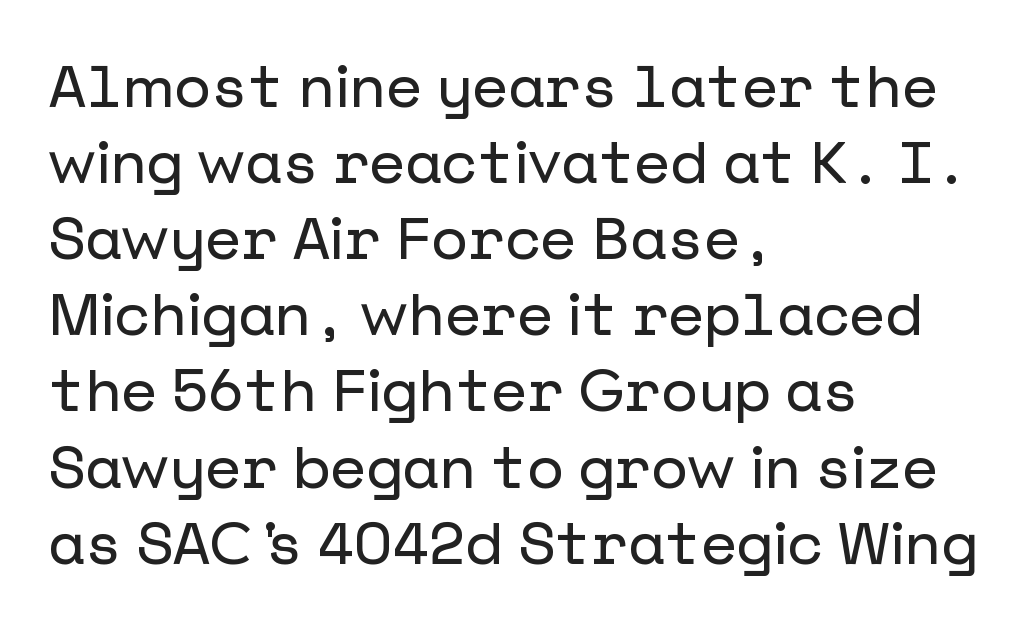
Q: Is the text italic (slanted)? A: No, it is upright.
Q: Is the typeface a serif or a sans-serif typeface? A: Sans-serif.
Q: Is the text underlined? A: No.
Q: How is the paragraph aligned? A: Left-aligned.
Q: Is the spacing between letters normal or unusually wide? A: Normal.
Q: Is the spacing between lines tight, normal or loose? A: Normal.
Q: Width (condensed, normal, or wide)? A: Normal.
Q: Stroke contrast? A: Low.
Q: x-height? A: Medium.
